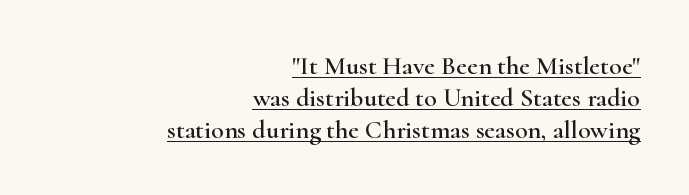
Does the copy run flush right? Yes — the right margin is perfectly even. The typesetter has applied underlining to the passage shown. If you drew a line through each stem, it would be perfectly vertical. Short note: letters normally spaced.
